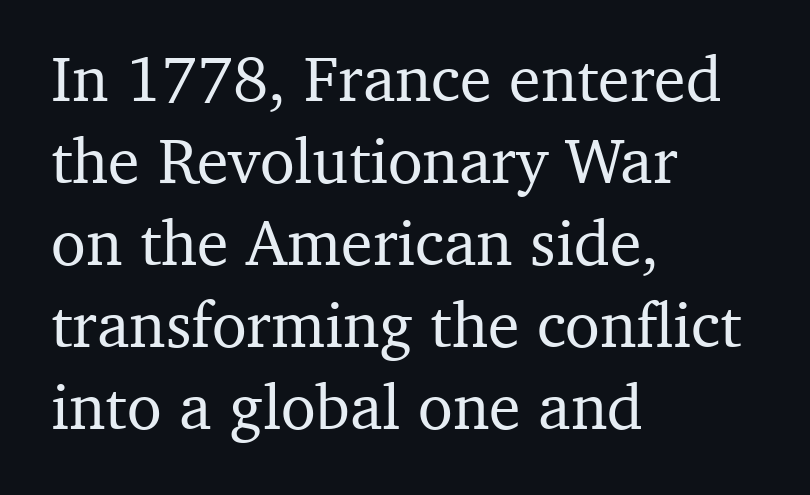
The image shows 64 px serif type, upright; set left-aligned, normal line spacing (1.28x), normal letter spacing, not underlined; medium stroke contrast and a medium x-height.
